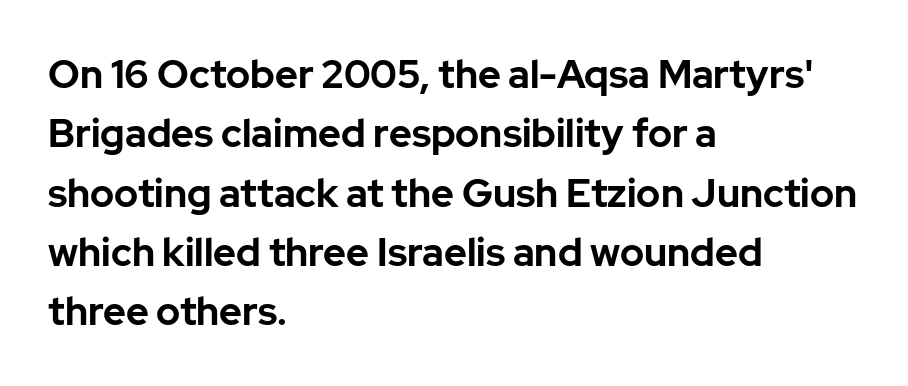
{"serif": "no", "italic": "no", "bold": "yes", "weight": "bold", "width": "normal", "stroke_contrast": "low", "x_height": "medium", "monospaced": "no", "underline": "no", "align": "left", "line_spacing": "normal", "line_spacing_ratio": 1.52, "letter_spacing": "normal", "letter_spacing_em": 0.0, "glyph_px": 39}
